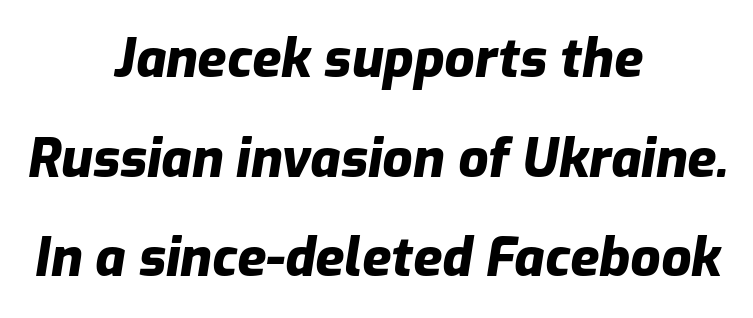
The image shows 53 px heavy type, italic (leaning right); set centered, line spacing 1.88x, normal letter spacing, not underlined; low stroke contrast and a medium x-height.
